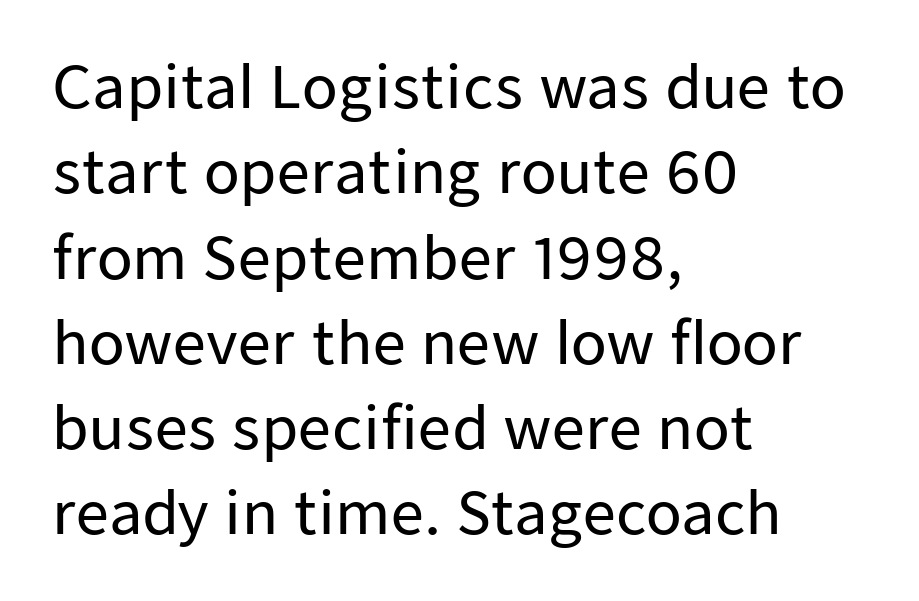
You can tell from the bare stems that sans-serif type was used. The paragraph has a hard left edge and a soft right edge. Note the varied advance widths — an 'i' is clearly narrower than an 'm'. The space directly below the letters is spotless. A typesetter would call this leading conventional body-copy spacing.
